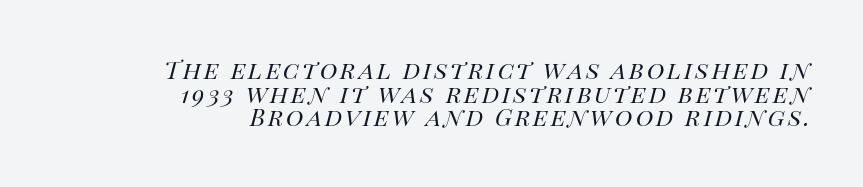
The image shows 24 px text type, italic (leaning right); set right-aligned, tight line spacing (0.98x), not underlined.
